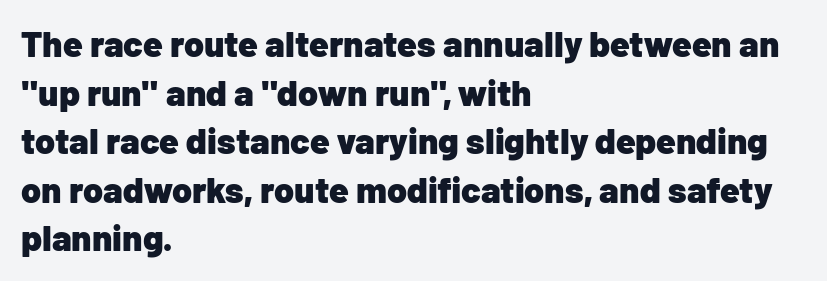
Think of a printed novel: that variable character pitch is what you see here. The lines in this sample share a left origin and differ only in where they stop. Does the weight exceed regular? Yes, all the way to bold. The font's upright variant was chosen for this text. Each row of text sits above clean, open space.
